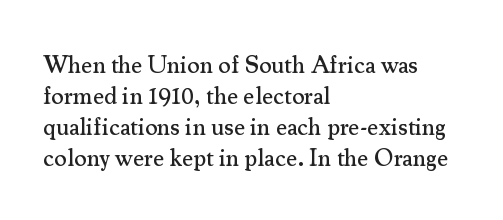
The image shows 24 px text type, upright; set left-aligned, normal line spacing (1.29x), normal letter spacing, not underlined.
